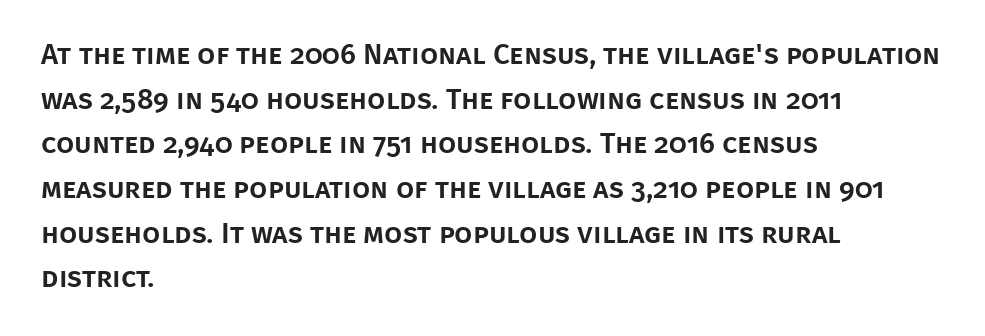
The image shows 29 px sans-serif type, upright; set left-aligned, normal line spacing (1.54x), normal letter spacing, not underlined; low stroke contrast and a large x-height.
